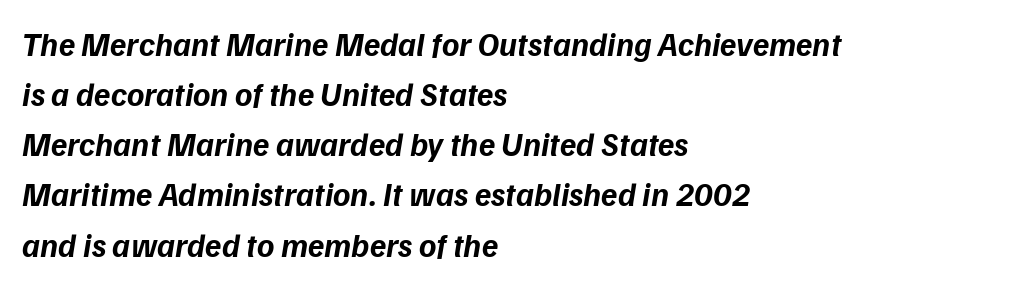
The image shows 33 px bold type, italic (leaning right); set left-aligned, normal line spacing (1.52x), normal letter spacing, not underlined; low stroke contrast and a medium x-height.
